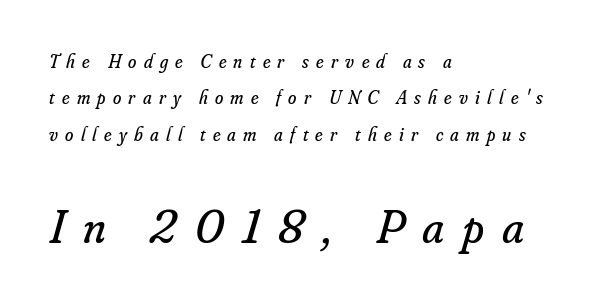
Q: Is the text bold? A: No.
Q: Is the text italic (slanted)? A: Yes, it leans right by about 16 degrees.
Q: Is the typeface a serif or a sans-serif typeface? A: Serif.
Q: Is the text underlined? A: No.
Q: How is the paragraph aligned? A: Left-aligned.
Q: Is the spacing between letters normal or unusually wide? A: Unusually wide.
Q: Is the spacing between lines tight, normal or loose? A: Loose.
Q: Which block of text is set in a larger size, the first (top) or the second (bottom)? A: The second (bottom) one.
Q: Width (condensed, normal, or wide)? A: Normal.
Q: Stroke contrast? A: Low.
Q: x-height? A: Small.
Q: Monospaced? A: No.
